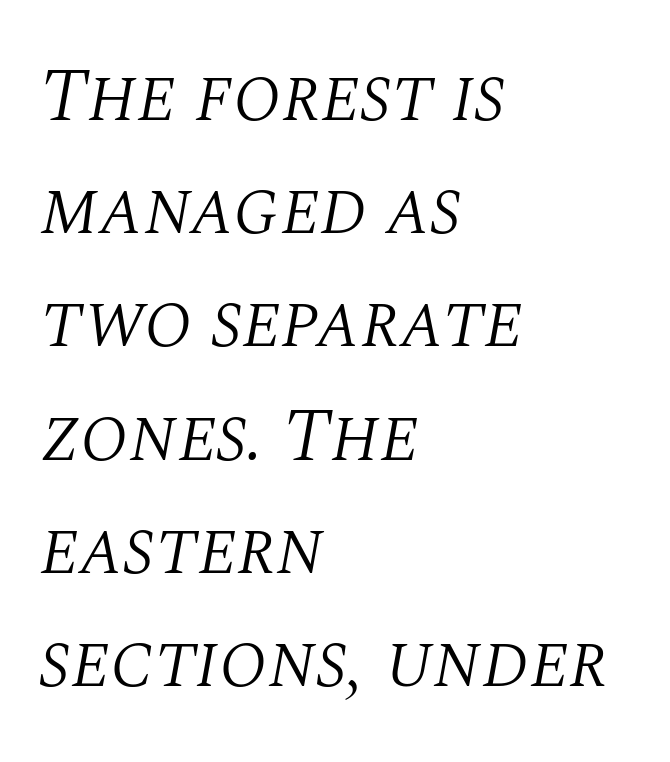
An italicized treatment has been applied to the whole sample. The rendering anchors every line to the left-hand side. You could call the tracking neutral — neither tight nor loose. Stems here are at most as thick as an everyday book face. Varying glyph widths throughout — classic text-font behaviour.
